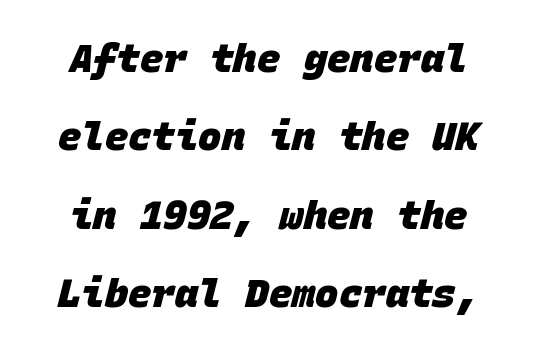
Is this a fixed-width face? Yes — each glyph sits in an identical cell. Compared with a flush-left layout, this one balances lines on the center instead. Bare-footed words on every line. The strokes are fattened all the way to bold. These lines are composed in type without serifs.
